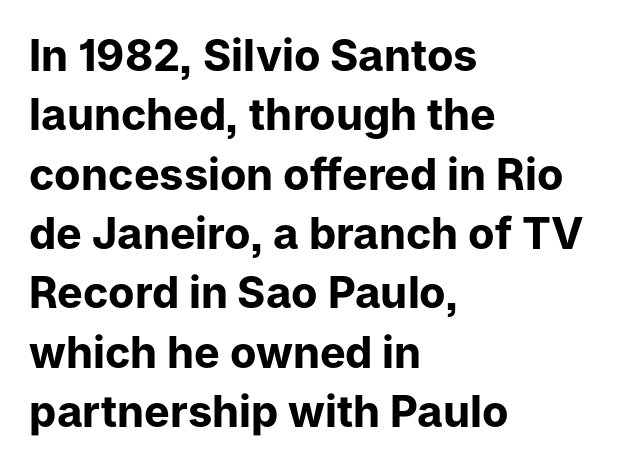
The image shows 43 px bold sans-serif type, upright; set left-aligned, normal line spacing (1.38x), normal letter spacing, not underlined; low stroke contrast and a medium x-height.
